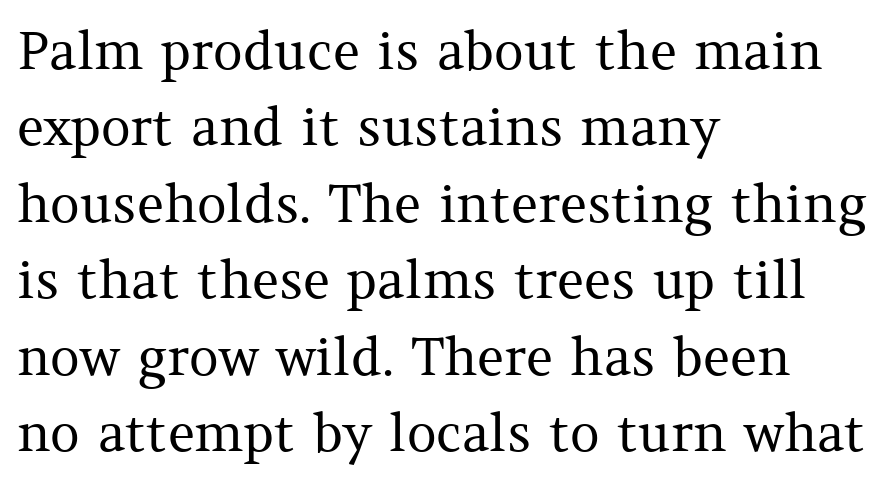
The image shows 52 px regular-weight serif type, upright; set left-aligned, normal line spacing (1.47x), normal letter spacing, not underlined; medium stroke contrast and a medium x-height.
